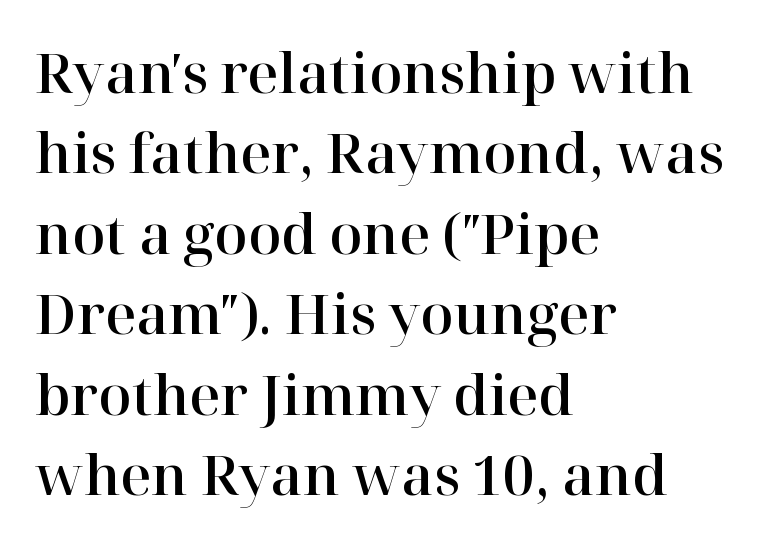
Q: Is the text italic (slanted)? A: No, it is upright.
Q: Is the typeface a serif or a sans-serif typeface? A: Serif.
Q: Is the text underlined? A: No.
Q: How is the paragraph aligned? A: Left-aligned.
Q: Is the spacing between letters normal or unusually wide? A: Normal.
Q: Is the spacing between lines tight, normal or loose? A: Normal.
Q: Width (condensed, normal, or wide)? A: Normal.
Q: Stroke contrast? A: High.
Q: x-height? A: Medium.
Q: Monospaced? A: No.
